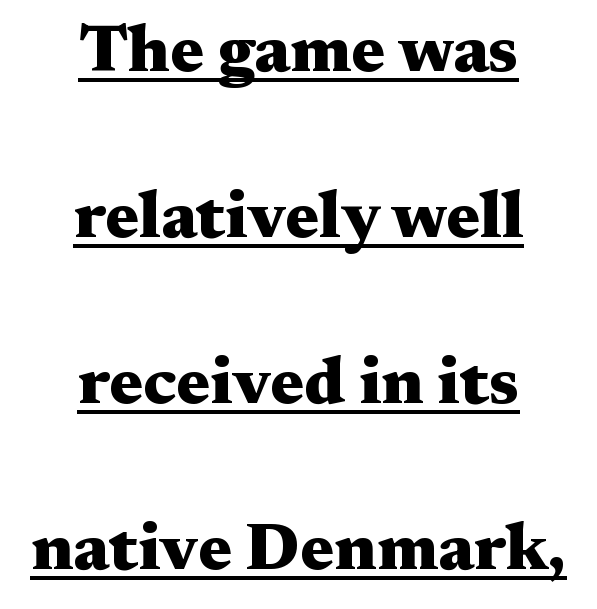
The passage shown is underscored from start to finish. The type sits square on the baseline with zero lean. You could not count columns in this text — the font is proportionally spaced. The face used here is rendered with its standard letterfit.
